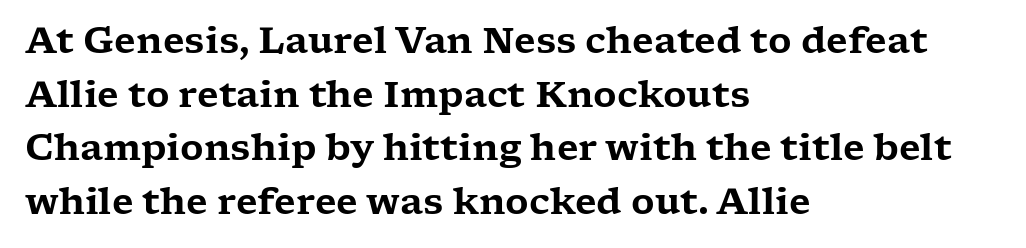
Q: Is the text italic (slanted)? A: No, it is upright.
Q: Is the typeface a serif or a sans-serif typeface? A: Serif.
Q: Is the text underlined? A: No.
Q: How is the paragraph aligned? A: Left-aligned.
Q: Is the spacing between letters normal or unusually wide? A: Normal.
Q: Is the spacing between lines tight, normal or loose? A: Normal.
Q: Width (condensed, normal, or wide)? A: Wide.
Q: Stroke contrast? A: Low.
Q: x-height? A: Medium.
Q: Monospaced? A: No.
